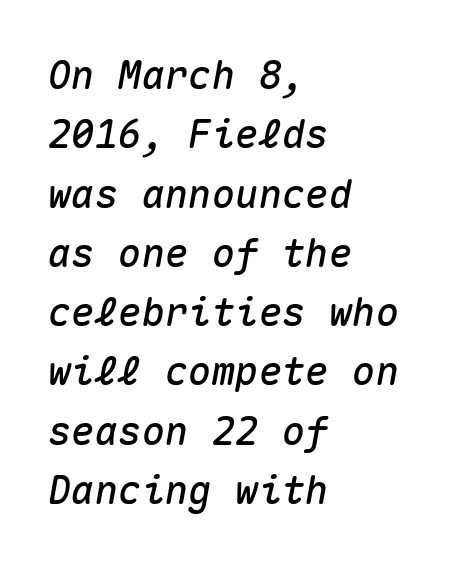
The face used here is rendered with its standard letterfit. Looking at the ascenders, they clearly lean. Has an underline been added? It has not. Vertically, the passage feels balanced, rows spaced as you'd expect. Horizontally, the lines are justified to the leading edge only.
